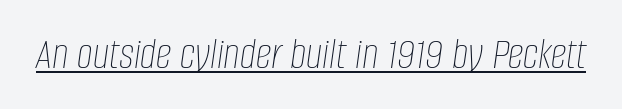
The image shows 45 px thin, condensed type, italic (leaning right); set normal letter spacing, underlined; low stroke contrast and a large x-height.
